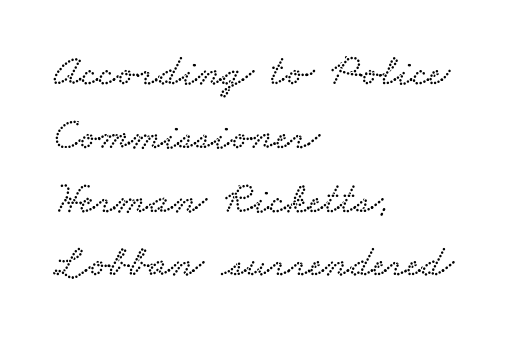
In terms of leading, this rendering sits right in the middle. These lines stack with their left ends in a neat column. Default kerning and tracking; the words read as compact shapes. This rendering features lettering with no underline. The characters display serif detailing at their extremities.
